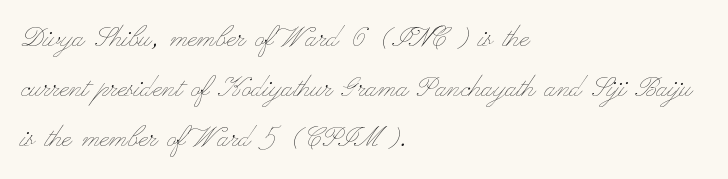
{"bold": "no", "weight": "thin", "width": "wide", "stroke_contrast": "low", "x_height": "small", "monospaced": "no", "underline": "no", "align": "left", "line_spacing": "normal", "line_spacing_ratio": 1.47, "letter_spacing": "normal", "letter_spacing_em": 0.0, "glyph_px": 34}
